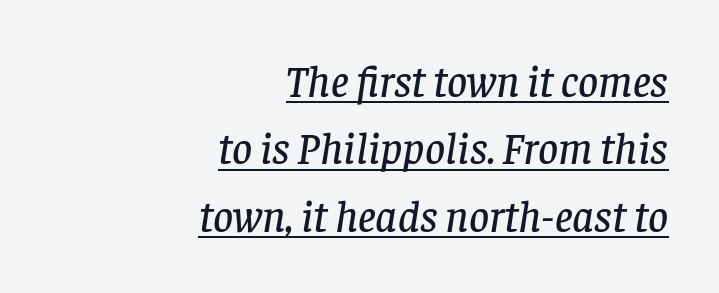
The image shows 44 px serif type, italic (leaning right); set right-aligned, normal line spacing (1.53x), normal letter spacing, underlined; low stroke contrast and a large x-height.
